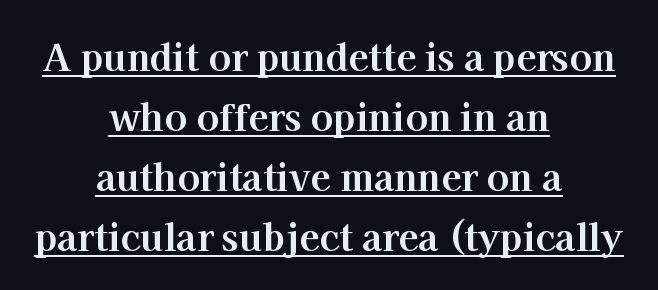
It's the straight-up-and-down kind of type. Character widths vary here, with narrow letters taking less room than wide ones. Neither beginnings nor endings align; midpoints do. Strong, thick strokes mark this as bold type.
